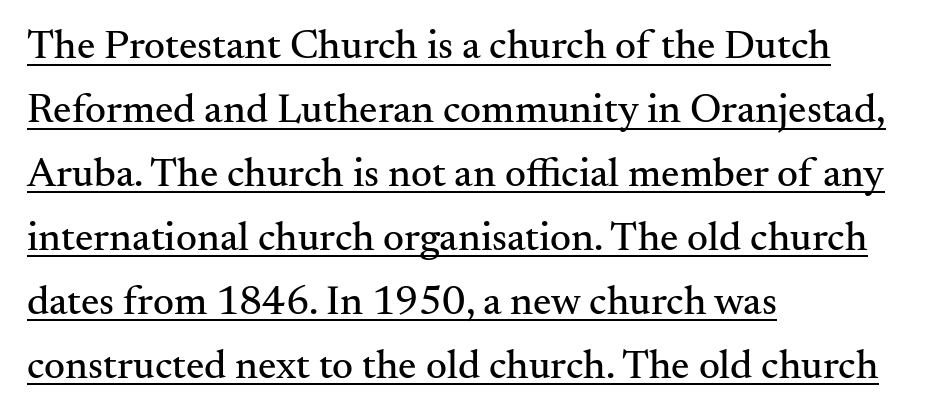
{"serif": "yes", "italic": "no", "width": "normal", "stroke_contrast": "medium", "x_height": "small", "monospaced": "no", "underline": "yes", "align": "left", "line_spacing": "normal", "line_spacing_ratio": 1.56, "letter_spacing": "normal", "letter_spacing_em": 0.0, "glyph_px": 41}
